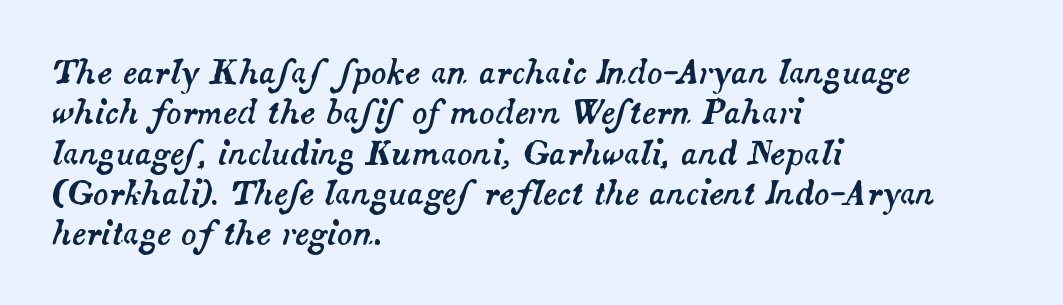
{"italic": "yes", "lean": "right", "slant_degrees": 14, "width": "normal", "stroke_contrast": "medium", "x_height": "small", "monospaced": "no", "underline": "no", "align": "left", "line_spacing": "normal", "line_spacing_ratio": 1.26, "letter_spacing": "normal", "letter_spacing_em": 0.0, "glyph_px": 32}
